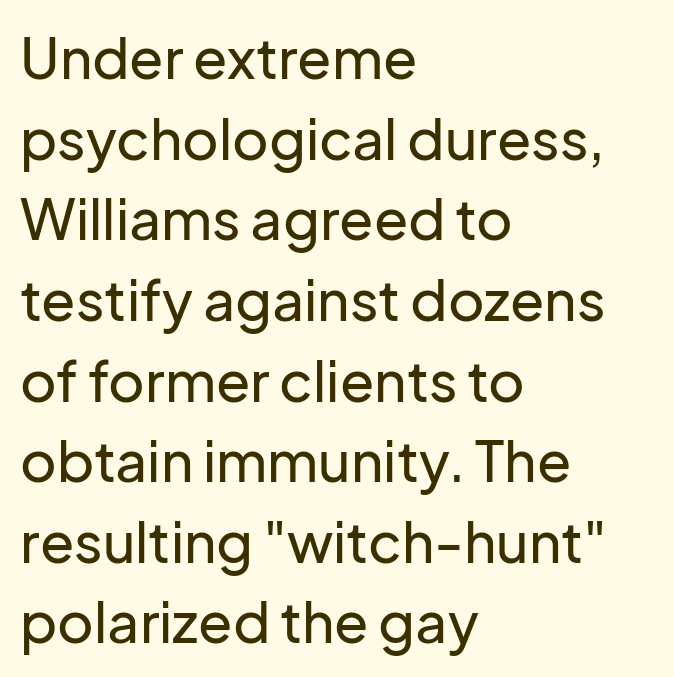
The image shows 56 px sans-serif type, upright; set left-aligned, normal line spacing (1.44x), normal letter spacing, not underlined; low stroke contrast and a medium x-height.
